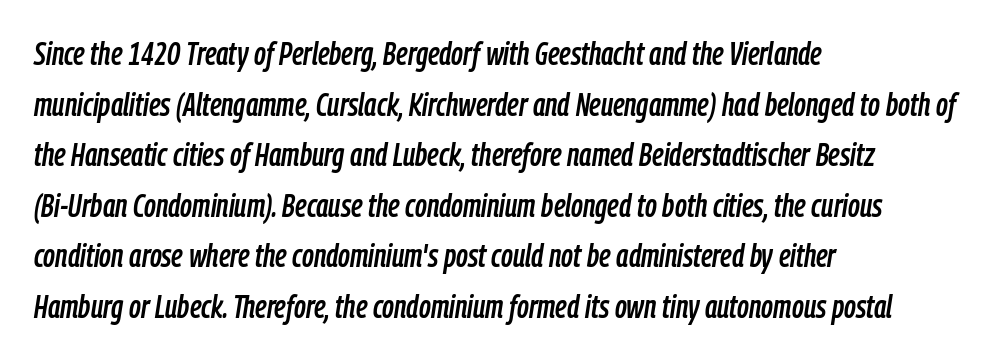
Q: Is the text italic (slanted)? A: Yes, it leans right by about 9 degrees.
Q: Is the text underlined? A: No.
Q: How is the paragraph aligned? A: Left-aligned.
Q: Is the spacing between letters normal or unusually wide? A: Normal.
Q: Is the spacing between lines tight, normal or loose? A: Normal.
Q: Width (condensed, normal, or wide)? A: Condensed.
Q: Stroke contrast? A: Low.
Q: x-height? A: Medium.
Q: Monospaced? A: No.
